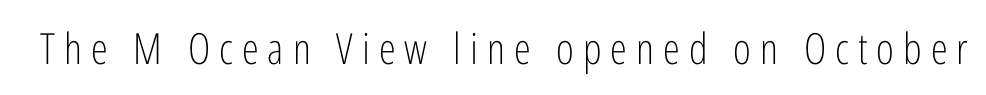
Letterform terminals end flat and unadorned throughout the passage. The letterforms stand isolated, each surrounded by extra space. Posture: straight, roman, zero tilt. The passage shown is typed in a proportional face where columns would drift. Summary of weight: not heavy and not bold. Check under the words: just untouched page.
